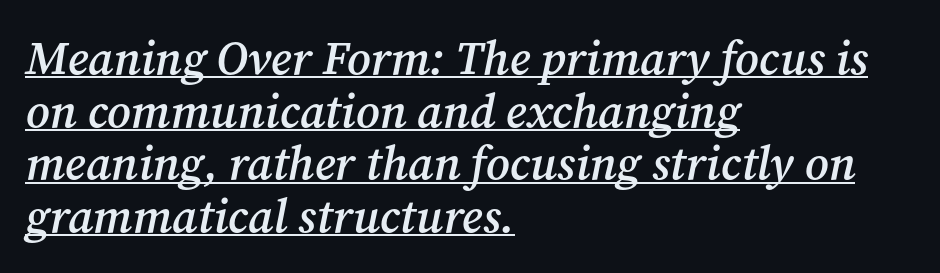
Q: Is the text bold? A: Semi-bold.
Q: Is the text italic (slanted)? A: Yes, it leans right by about 12 degrees.
Q: Is the typeface a serif or a sans-serif typeface? A: Serif.
Q: Is the text underlined? A: Yes.
Q: How is the paragraph aligned? A: Left-aligned.
Q: Is the spacing between letters normal or unusually wide? A: Normal.
Q: Is the spacing between lines tight, normal or loose? A: Tight.
Q: Width (condensed, normal, or wide)? A: Normal.
Q: Stroke contrast? A: Medium.
Q: x-height? A: Medium.
Q: Monospaced? A: No.
